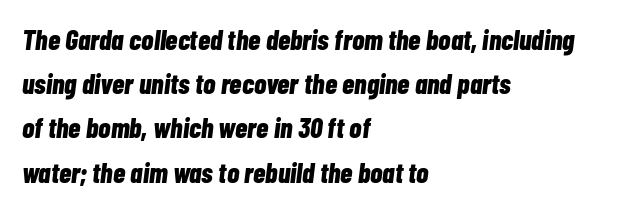
The image shows 28 px bold, condensed type, italic (leaning right); set left-aligned, normal line spacing (1.58x), normal letter spacing, not underlined; low stroke contrast and a medium x-height.
